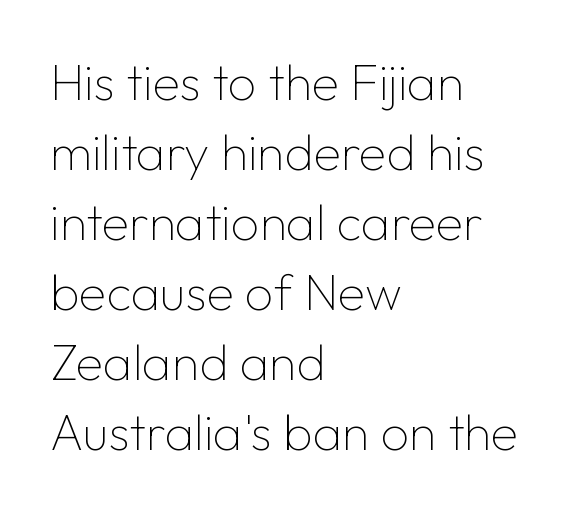
The image shows 50 px thin sans-serif type, upright; set left-aligned, normal line spacing (1.4x), normal letter spacing, not underlined; low stroke contrast and a medium x-height.
